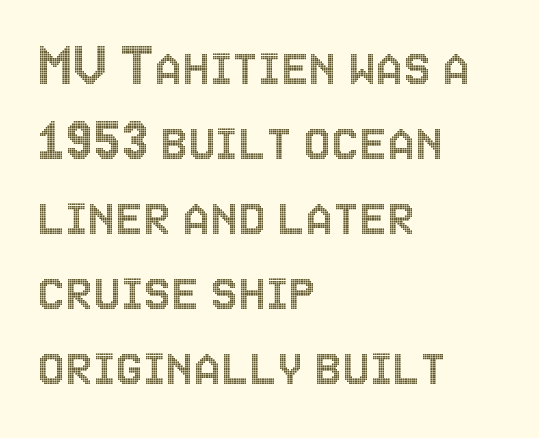
The image shows 62 px condensed type, upright; set left-aligned, line spacing 1.21x, normal letter spacing, not underlined; a large x-height.
